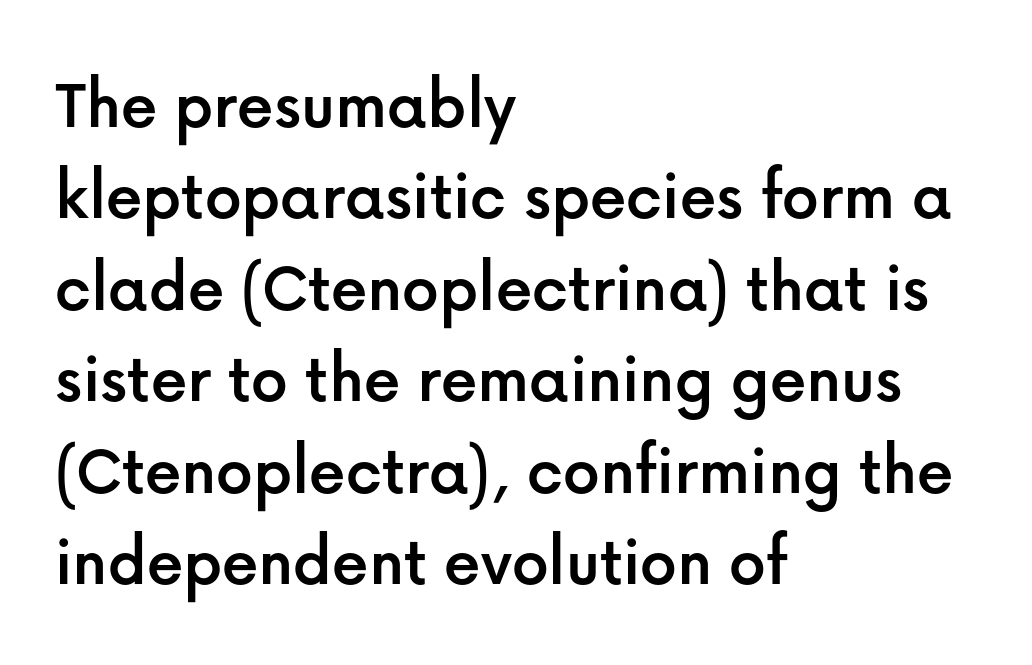
A typesetter would call this leading conventional body-copy spacing. You could not count columns in this text — the font is proportionally spaced. Typeset ragged right — the left edge is the straight one. Bare-footed words on every line.
